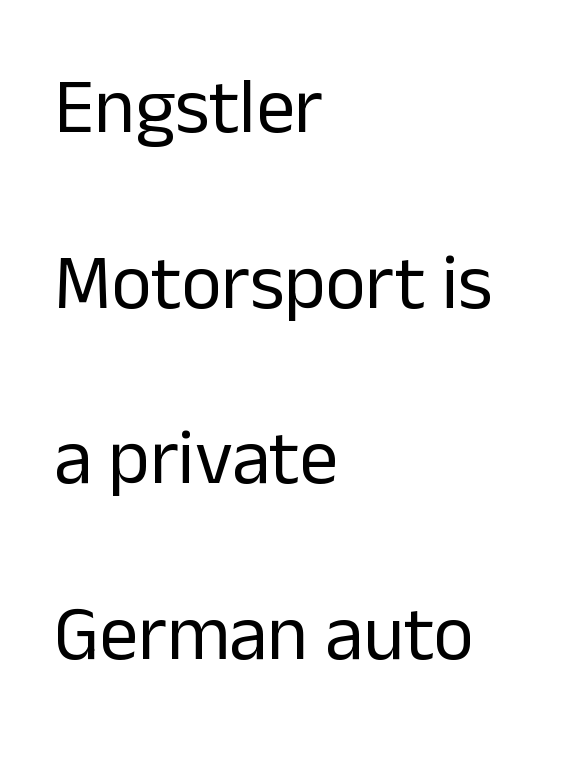
The image shows 77 px regular-weight sans-serif type, upright; set left-aligned, loose line spacing (2.28x), normal letter spacing, not underlined; low stroke contrast and a medium x-height.
